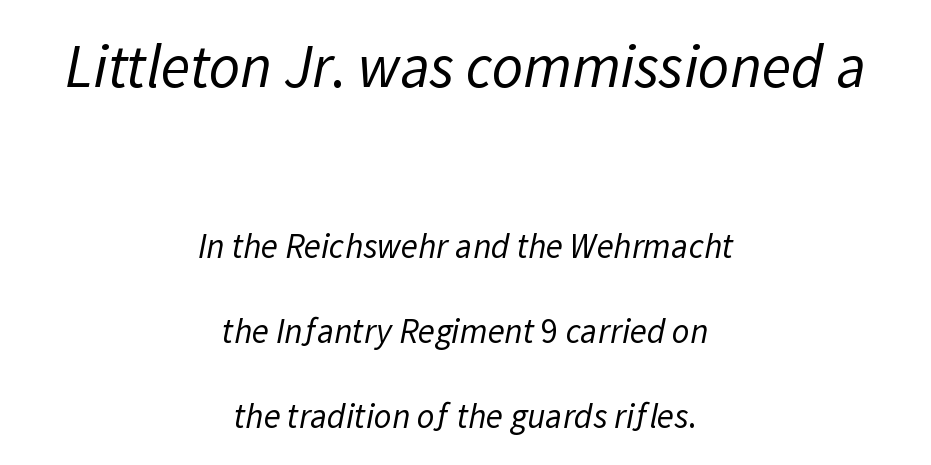
{"serif": "no", "bold": "no", "weight": "regular", "width": "normal", "stroke_contrast": "low", "x_height": "medium", "monospaced": "no", "underline": "no", "align": "center", "line_spacing": "loose", "line_spacing_ratio": 2.43, "letter_spacing": "normal", "letter_spacing_em": 0.0, "larger_block": "first", "size_ratio": 1.74, "glyph_px": 61}
